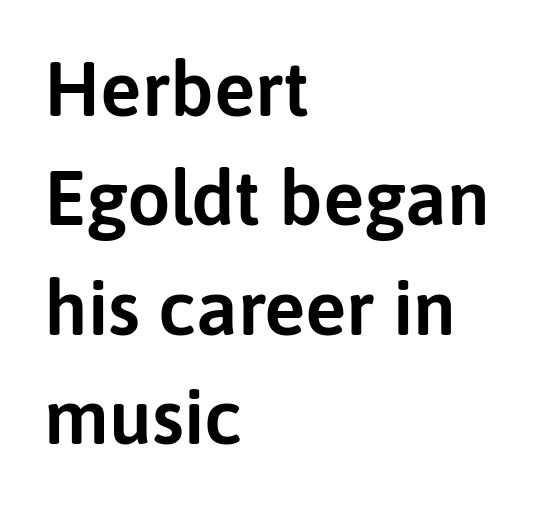
The image shows 77 px sans-serif type, upright; set left-aligned, normal line spacing (1.42x), normal letter spacing, not underlined; low stroke contrast and a medium x-height.
